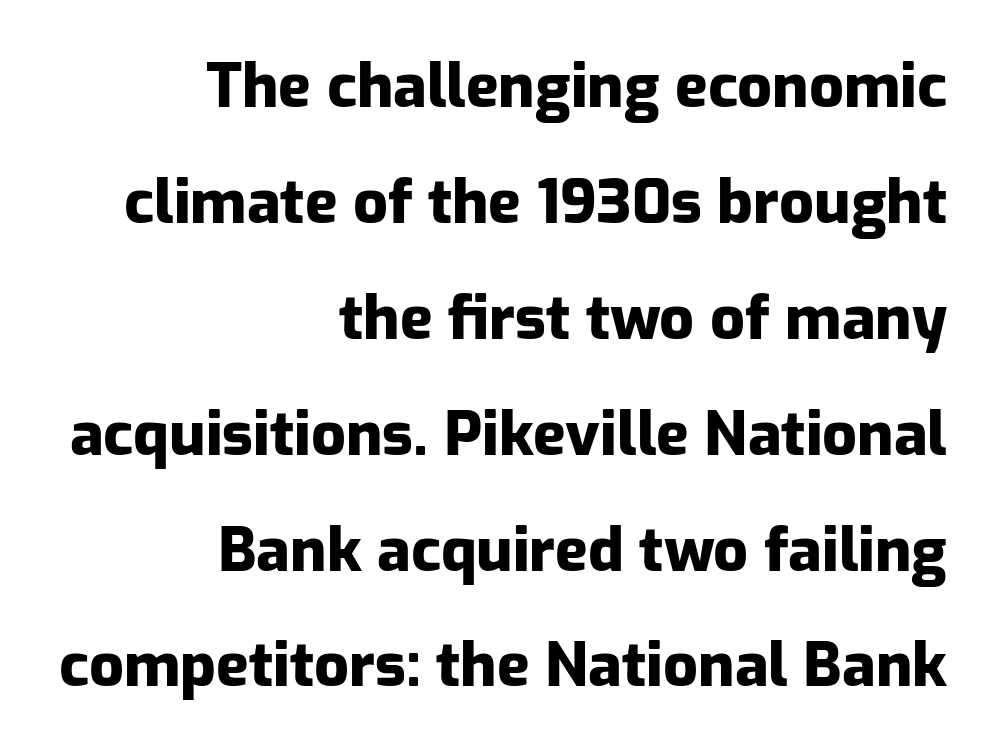
The image shows 61 px heavy sans-serif type, upright; set right-aligned, loose line spacing (1.9x), normal letter spacing, not underlined; low stroke contrast and a medium x-height.
